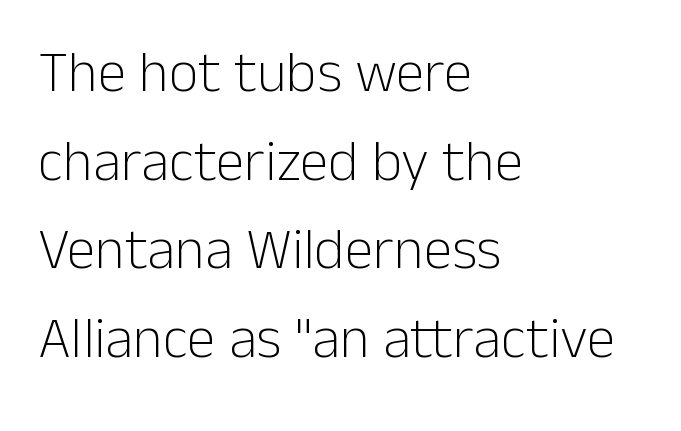
Q: Is the text bold? A: No.
Q: Is the text italic (slanted)? A: No, it is upright.
Q: Is the typeface a serif or a sans-serif typeface? A: Sans-serif.
Q: Is the text underlined? A: No.
Q: How is the paragraph aligned? A: Left-aligned.
Q: Is the spacing between letters normal or unusually wide? A: Normal.
Q: Is the spacing between lines tight, normal or loose? A: Normal.
Q: Width (condensed, normal, or wide)? A: Normal.
Q: Stroke contrast? A: Low.
Q: x-height? A: Medium.
Q: Monospaced? A: No.
